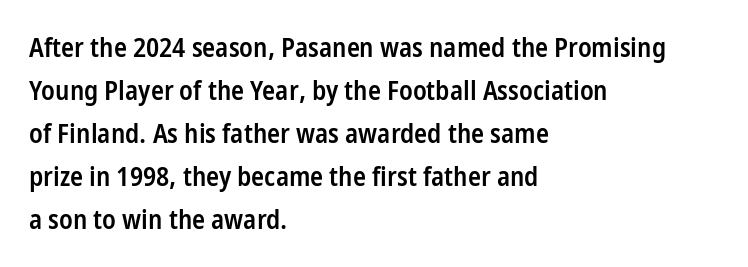
Decoration check: the copy has no underline. A classic flush-left, rag-right setting is used for this passage. Notice how descenders clear the ascenders below comfortably — that's standard leading. Tracking value appears to be zero — textbook default spacing.
